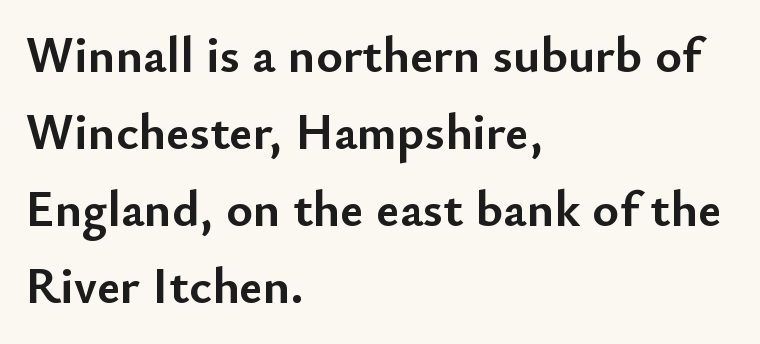
{"serif": "no", "italic": "no", "bold": "yes", "weight": "semibold", "width": "normal", "stroke_contrast": "low", "x_height": "small", "monospaced": "no", "underline": "no", "align": "left", "line_spacing": "normal", "line_spacing_ratio": 1.51, "letter_spacing": "normal", "letter_spacing_em": 0.0, "glyph_px": 51}
